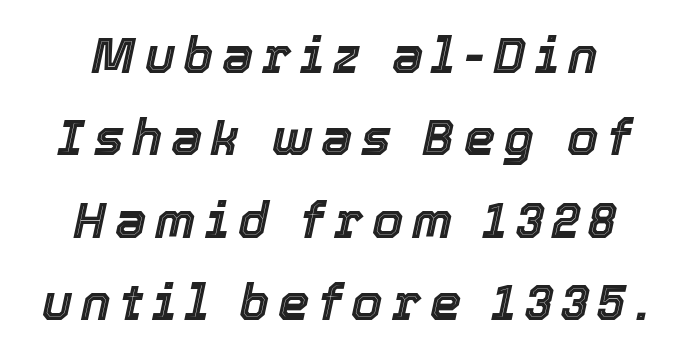
The image shows 50 px text type, italic (leaning right); set normal line spacing (1.65x), not underlined; a medium x-height.
